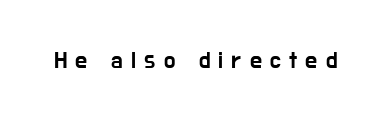
{"italic": "no", "underline": "no", "letter_spacing": "wide", "letter_spacing_em": 0.34, "glyph_px": 24}
